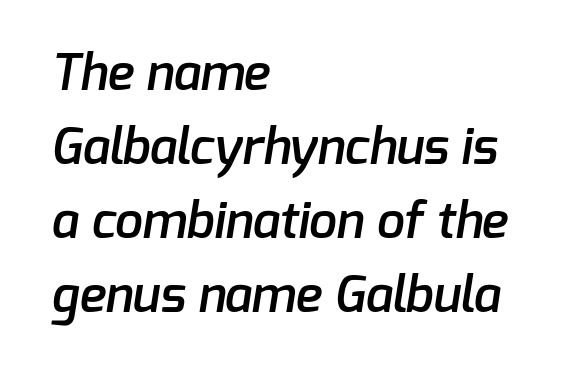
The leading is moderate, giving the passage an even texture. The designer went with a sans here, leaving each stem footless. The rendering uses natural spacing where letterforms have individual widths. The rendering keeps characters at their native spacing.
